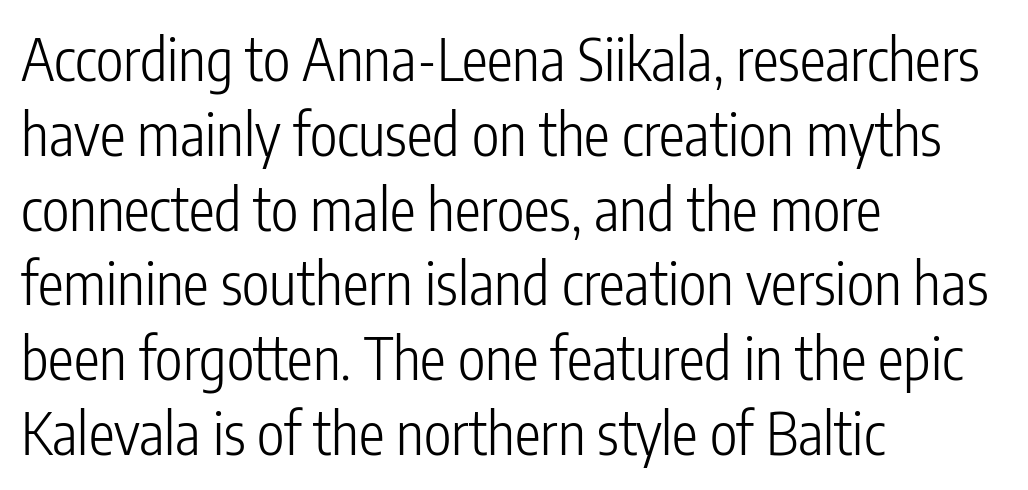
The image shows 58 px light, condensed sans-serif type, upright; set left-aligned, normal line spacing (1.29x), normal letter spacing, not underlined; low stroke contrast and a medium x-height.
